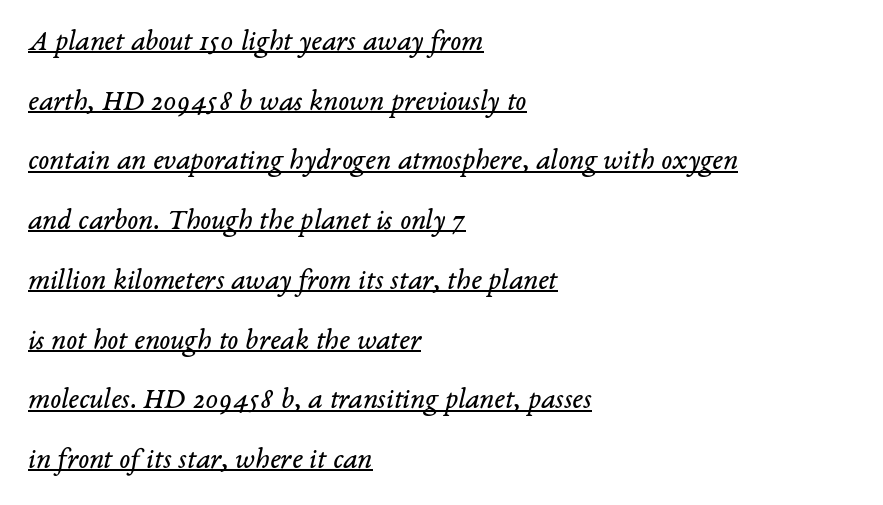
Q: Is the text bold? A: No.
Q: Is the text italic (slanted)? A: Yes, it leans right by about 14 degrees.
Q: Is the typeface a serif or a sans-serif typeface? A: Serif.
Q: Is the text underlined? A: Yes.
Q: How is the paragraph aligned? A: Left-aligned.
Q: Is the spacing between letters normal or unusually wide? A: Normal.
Q: Is the spacing between lines tight, normal or loose? A: Loose.
Q: Width (condensed, normal, or wide)? A: Normal.
Q: Stroke contrast? A: Low.
Q: x-height? A: Medium.
Q: Monospaced? A: No.
